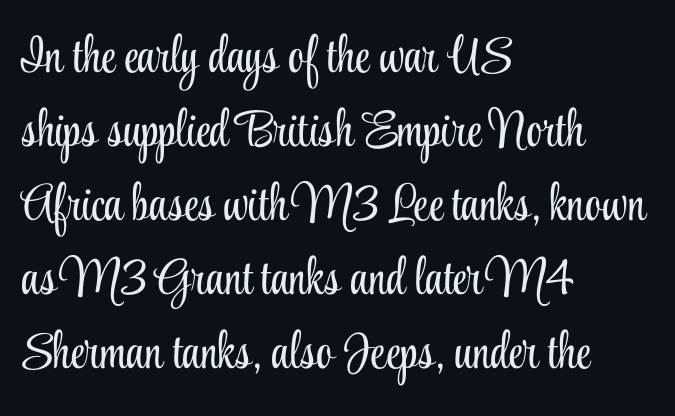
{"serif": "yes", "bold": "no", "weight": "light", "width": "condensed", "stroke_contrast": "low", "x_height": "small", "monospaced": "no", "underline": "no", "align": "left", "line_spacing": "normal", "line_spacing_ratio": 1.45, "letter_spacing": "normal", "letter_spacing_em": 0.0, "glyph_px": 51}
